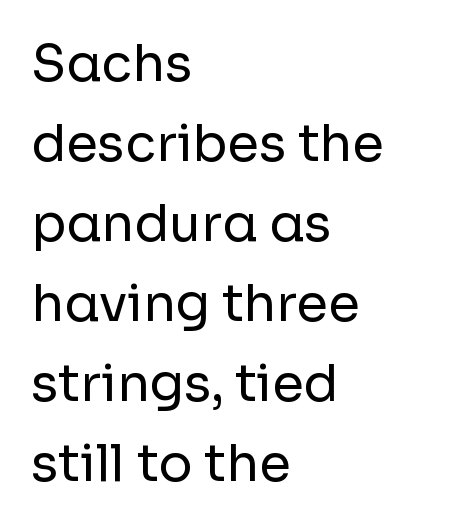
Left-aligned paragraph, ragged on the right. The line texture is even and compact thanks to regular tracking. Does the leading feel generous? No, just average. The letters carry no serifs — their stems end cleanly without finishing strokes. Bold? No — there's no thickening of the strokes.
